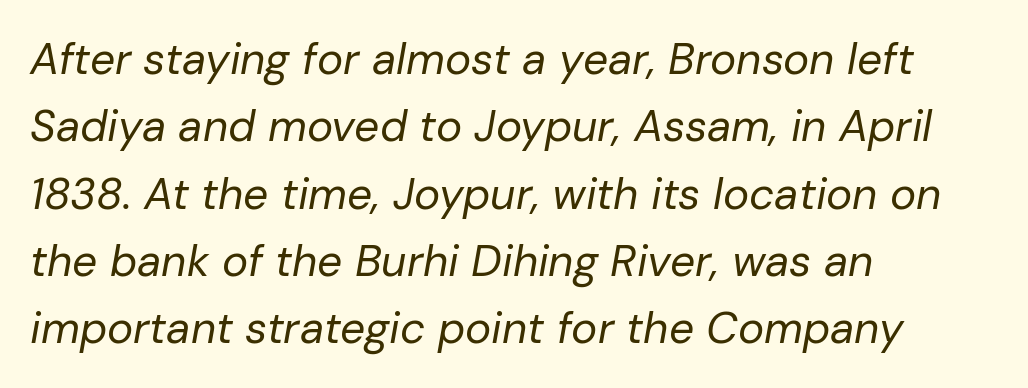
Q: Is the text bold? A: No.
Q: Is the text italic (slanted)? A: Yes, it leans right by about 10 degrees.
Q: Is the text underlined? A: No.
Q: How is the paragraph aligned? A: Left-aligned.
Q: Is the spacing between letters normal or unusually wide? A: Normal.
Q: Is the spacing between lines tight, normal or loose? A: Normal.
Q: Width (condensed, normal, or wide)? A: Normal.
Q: Stroke contrast? A: Low.
Q: x-height? A: Medium.
Q: Monospaced? A: No.
